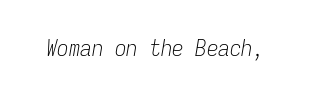
The image shows 23 px text type, italic (leaning right); set normal letter spacing, not underlined.
